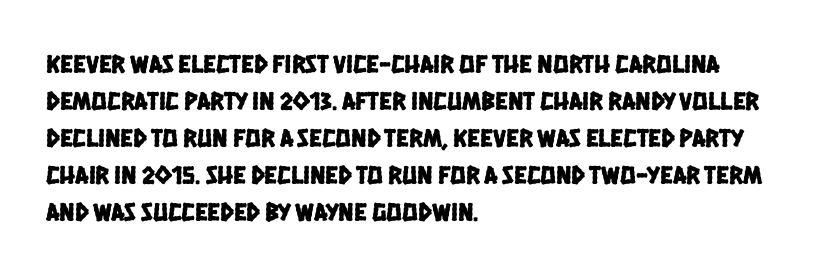
Q: Is the text underlined? A: No.
Q: How is the paragraph aligned? A: Left-aligned.
Q: Is the spacing between letters normal or unusually wide? A: Normal.
Q: Is the spacing between lines tight, normal or loose? A: Normal.
